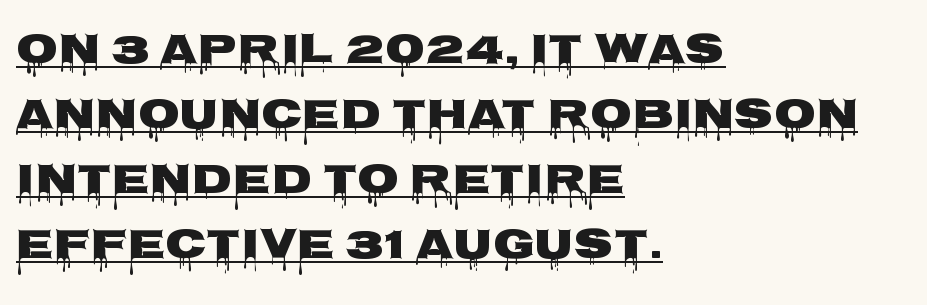
{"serif": "no", "italic": "no", "bold": "yes", "weight": "heavy", "width": "wide", "stroke_contrast": "low", "x_height": "large", "monospaced": "no", "underline": "yes", "align": "left", "line_spacing": "normal", "line_spacing_ratio": 1.51, "letter_spacing": "normal", "letter_spacing_em": 0.0, "glyph_px": 43}
